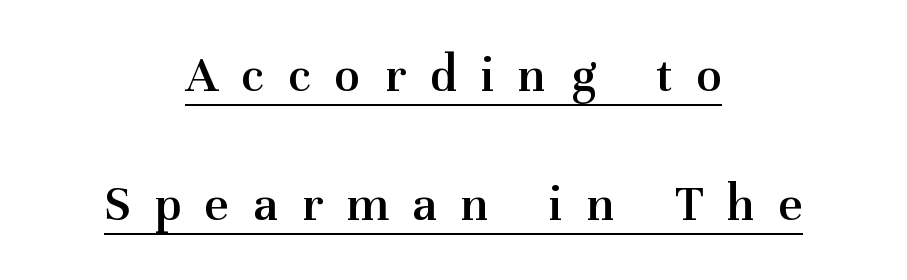
{"serif": "yes", "italic": "no", "bold": "semi", "weight": "semibold", "width": "normal", "stroke_contrast": "medium", "x_height": "medium", "monospaced": "no", "underline": "yes", "align": "center", "line_spacing": "loose", "line_spacing_ratio": 2.49, "letter_spacing": "wide", "letter_spacing_em": 0.47, "glyph_px": 52}
